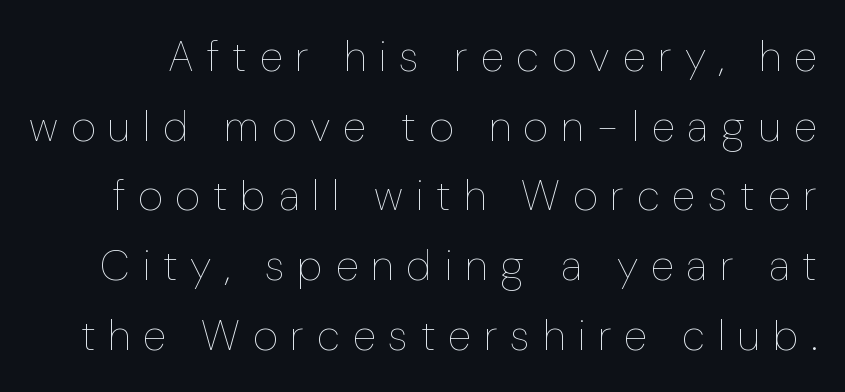
Q: Is the text bold? A: No.
Q: Is the text italic (slanted)? A: No, it is upright.
Q: Is the text underlined? A: No.
Q: Is the spacing between letters normal or unusually wide? A: Unusually wide.
Q: Is the spacing between lines tight, normal or loose? A: Normal.
Q: Width (condensed, normal, or wide)? A: Normal.
Q: Stroke contrast? A: Low.
Q: x-height? A: Medium.
Q: Monospaced? A: No.
